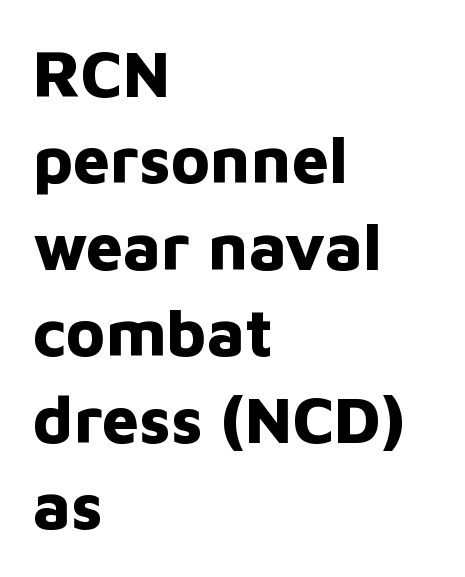
The image shows 66 px bold sans-serif type, upright; set left-aligned, normal line spacing (1.31x), normal letter spacing, not underlined; low stroke contrast and a medium x-height.
